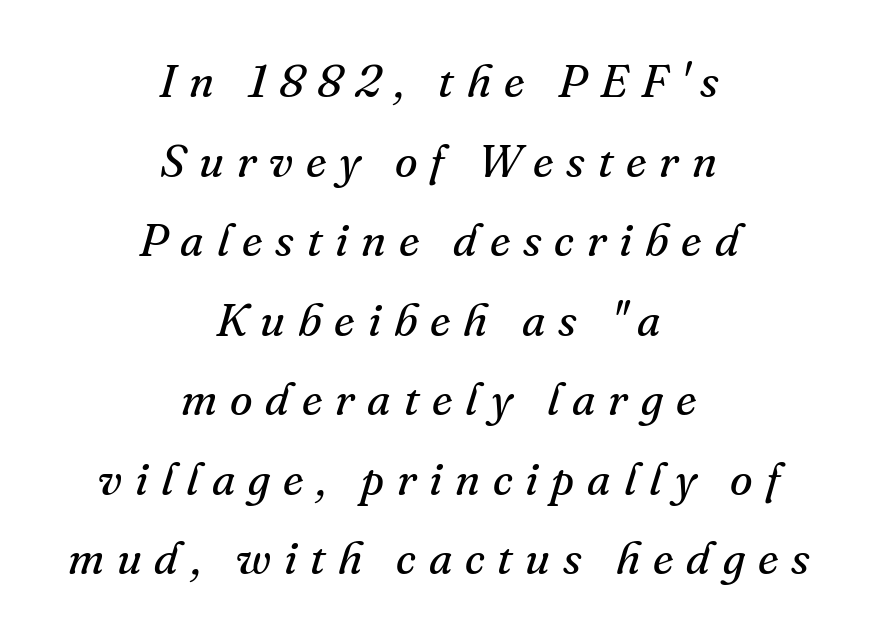
{"serif": "yes", "italic": "yes", "lean": "right", "slant_degrees": 16, "bold": "no", "weight": "regular", "width": "normal", "stroke_contrast": "medium", "x_height": "small", "monospaced": "no", "underline": "no", "align": "center", "line_spacing_ratio": 1.73, "letter_spacing": "wide", "letter_spacing_em": 0.28, "glyph_px": 46}
